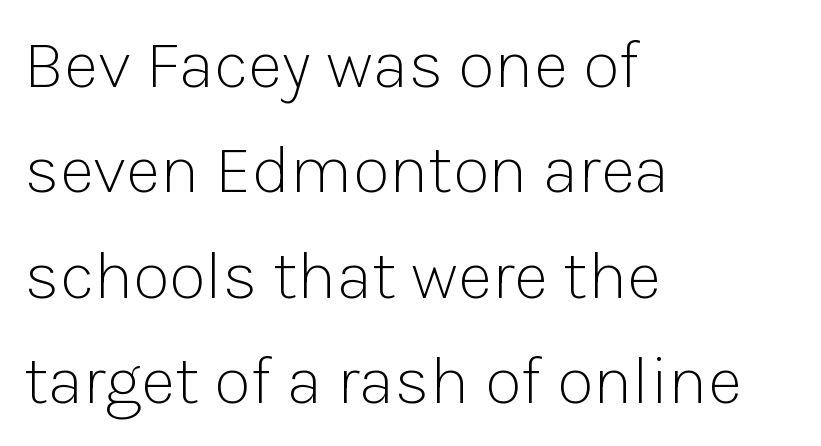
Typographically, this falls in the sans-serif category. This sample has the flowing, uneven cadence of proportional lettering. Has an underline been added? It has not. Heaviness? Minimal to ordinary, like unemphasized prose.
